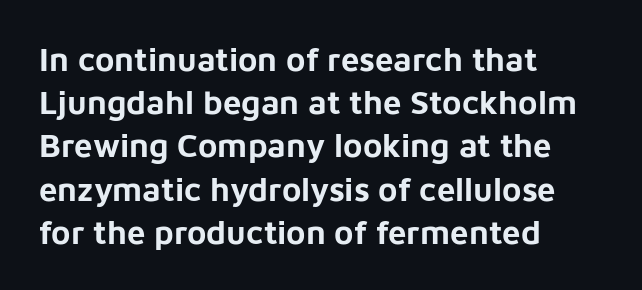
Observe the absence of serifs on each vertical stroke in this sample. Default kerning and tracking; the words read as compact shapes. Each letter keeps its own natural width here, so spacing adapts to shape. Heavy, bold letterforms.
